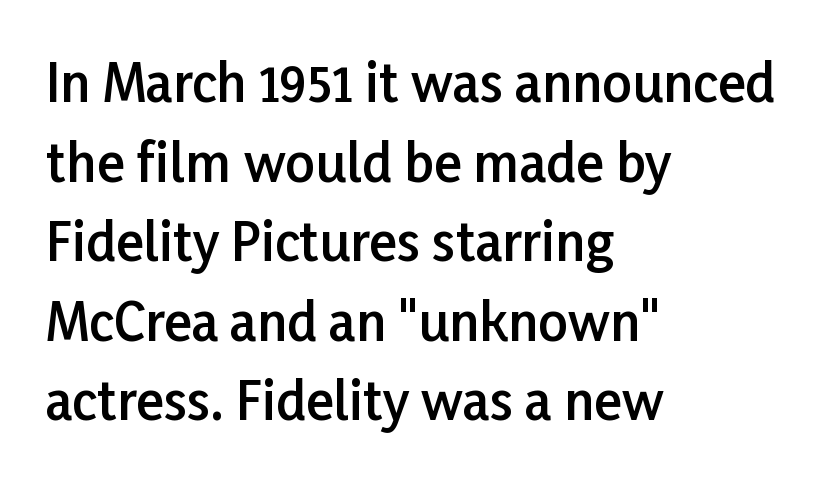
The rendering uses a moderate line-height, typical for paragraphs. These lines carry some extra weight — a demibold, not a full bold. Vertical strokes here are truly vertical. This sample has the flowing, uneven cadence of proportional lettering. Is this a sans? Yes — the strokes have no serifs. Only glyphs here, with clear space below each row.
